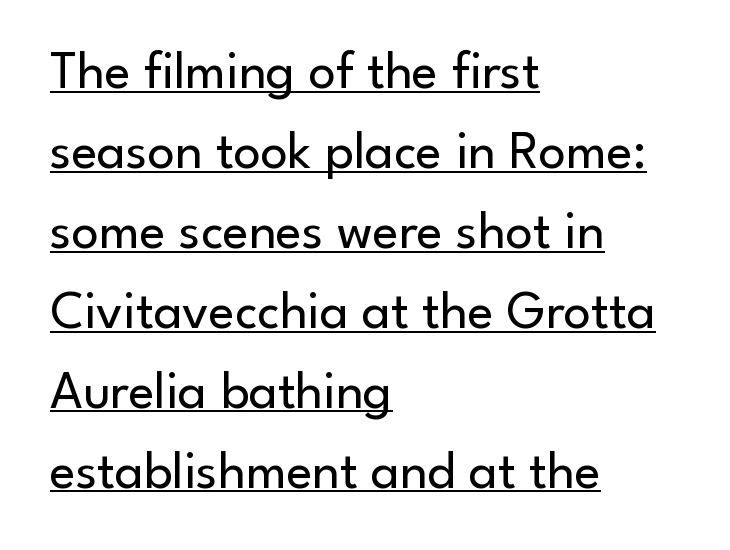
Q: Is the text bold? A: No.
Q: Is the text italic (slanted)? A: No, it is upright.
Q: Is the typeface a serif or a sans-serif typeface? A: Sans-serif.
Q: Is the text underlined? A: Yes.
Q: How is the paragraph aligned? A: Left-aligned.
Q: Is the spacing between letters normal or unusually wide? A: Normal.
Q: Is the spacing between lines tight, normal or loose? A: Normal.
Q: Width (condensed, normal, or wide)? A: Normal.
Q: Stroke contrast? A: Low.
Q: x-height? A: Small.
Q: Monospaced? A: No.
